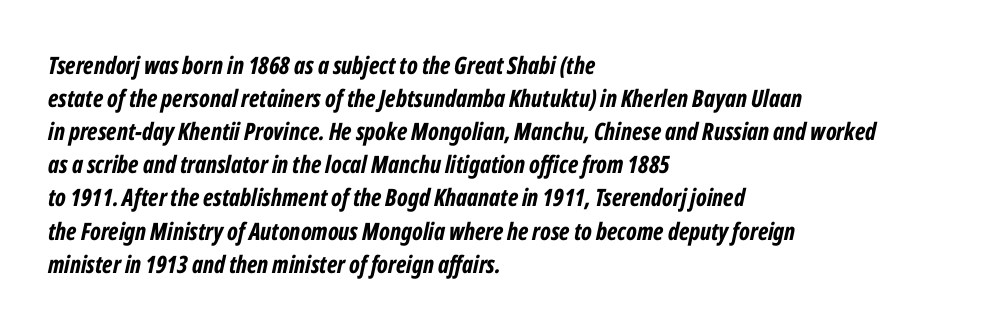
{"italic": "yes", "lean": "right", "slant_degrees": 12, "bold": "yes", "underline": "no", "align": "left", "line_spacing": "normal", "line_spacing_ratio": 1.38, "letter_spacing": "normal", "letter_spacing_em": 0.0, "glyph_px": 24}
